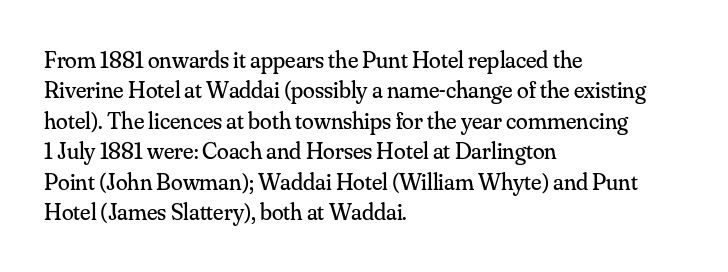
{"italic": "no", "bold": "no", "underline": "no", "align": "left", "line_spacing": "normal", "line_spacing_ratio": 1.27, "letter_spacing": "normal", "letter_spacing_em": 0.0, "glyph_px": 24}
